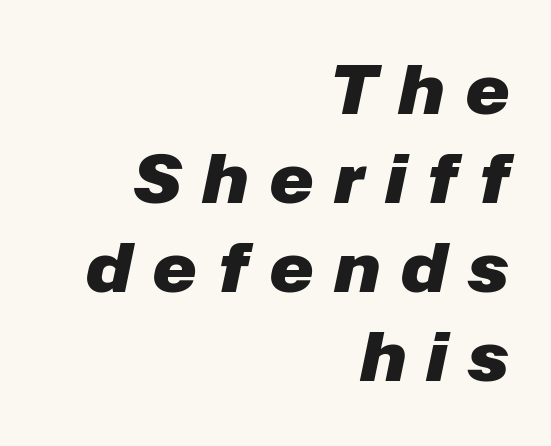
The image shows 66 px heavy type, italic (leaning right); set right-aligned, normal line spacing (1.35x), unusually wide letter spacing (+0.33 em), not underlined; low stroke contrast and a medium x-height.
